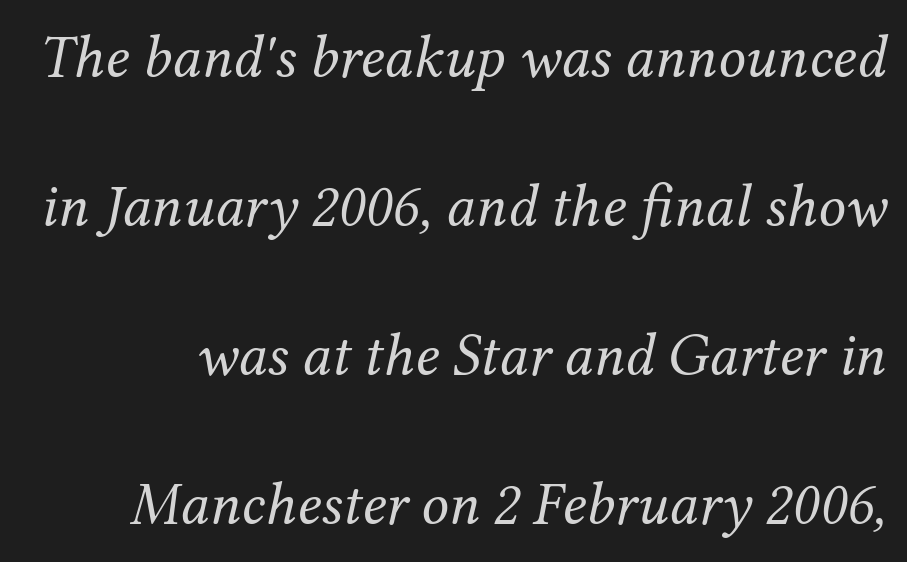
In terms of letterform style, serifs are clearly present. Letter spacing: default. Weight: in the light-to-regular range. Type without underlining. Varying glyph widths throughout — classic text-font behaviour.
